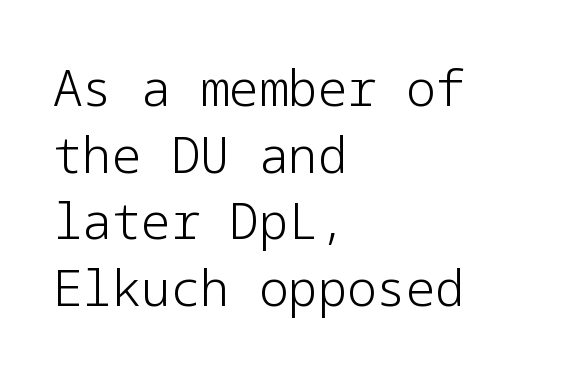
The font sits on the lighter half of the weight spectrum, regular included. Ascenders rise straight up at ninety degrees. Line starts are locked; line ends wander. The tracking reads as untouched default to a designer's eye.
